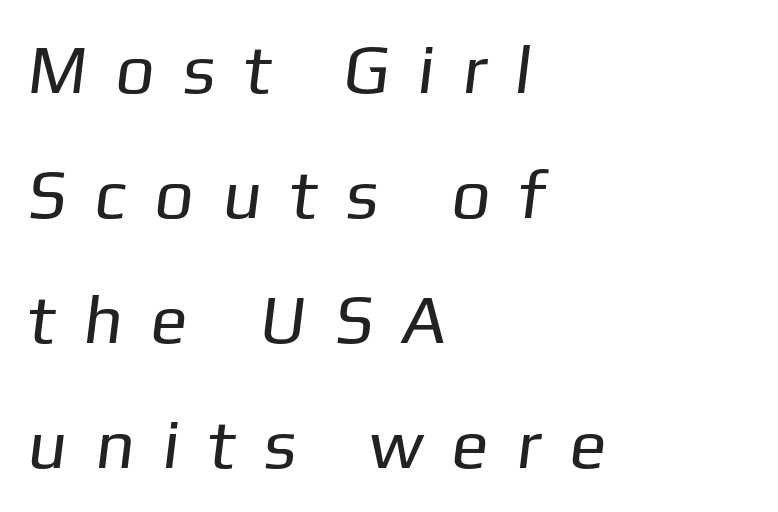
The image shows 69 px regular-weight sans-serif type; set left-aligned, line spacing 1.81x, unusually wide letter spacing (+0.48 em), not underlined; low stroke contrast and a medium x-height.
